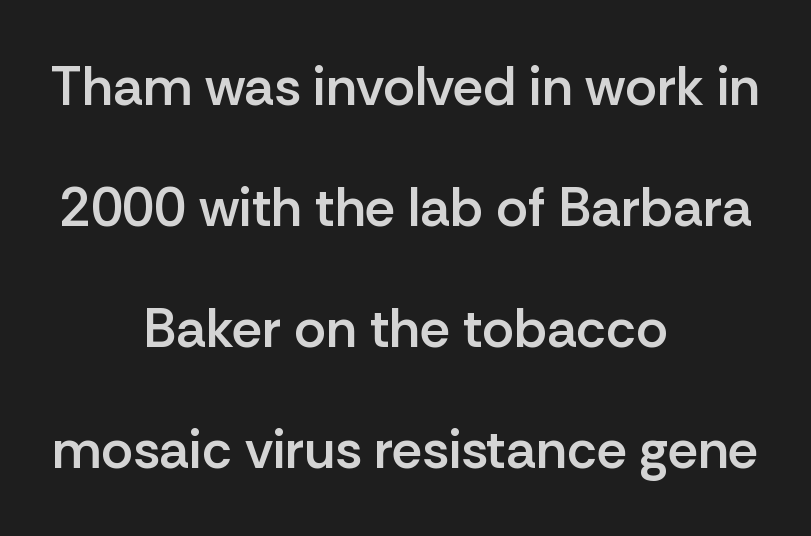
The image shows 54 px semibold sans-serif type, upright; set centered, loose line spacing (2.24x), normal letter spacing, not underlined; low stroke contrast and a medium x-height.
